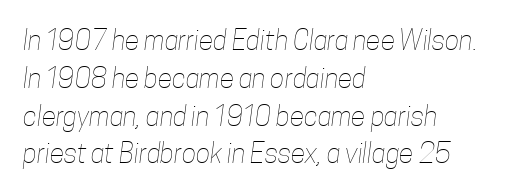
Bold? No — there's no thickening of the strokes. Quick note: interline space is typical. One-word summary of the alignment: left. Words float on clear page, feet unadorned.
